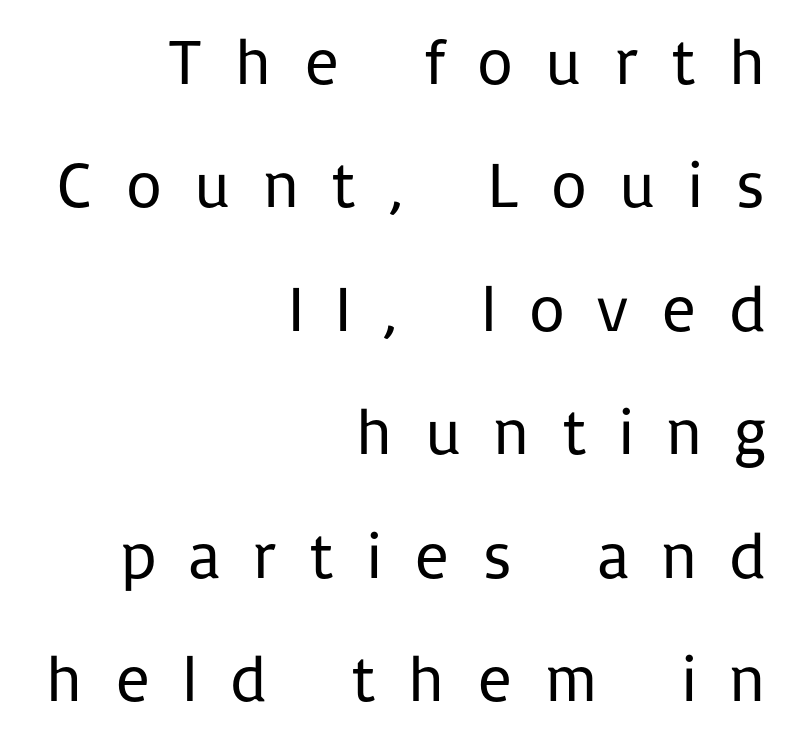
The image shows 65 px regular-weight sans-serif type, upright; set right-aligned, loose line spacing (1.9x), unusually wide letter spacing (+0.47 em), not underlined; low stroke contrast and a medium x-height.
